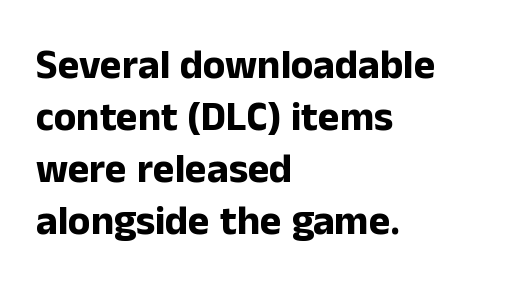
{"serif": "no", "italic": "no", "bold": "yes", "weight": "bold", "width": "normal", "stroke_contrast": "low", "x_height": "medium", "monospaced": "no", "underline": "no", "align": "left", "line_spacing": "normal", "line_spacing_ratio": 1.27, "letter_spacing": "normal", "letter_spacing_em": 0.0, "glyph_px": 41}
